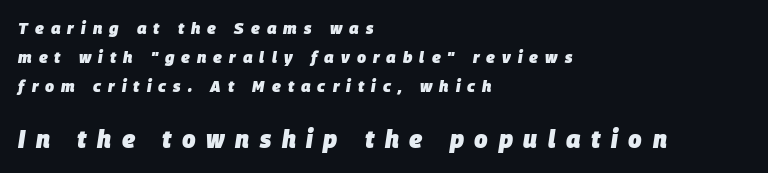
Typeset ragged right — the left edge is the straight one. The tracking jumps out immediately: characters are airy and widely separated. Typesetter's note: full bold, strokes at maximum text heaviness. Typesetter's note — lower block bumped up in size, upper block left smaller.
